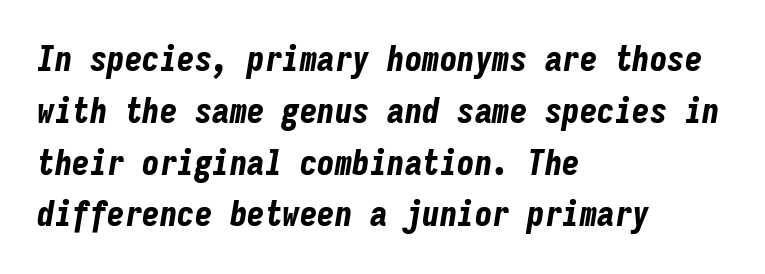
{"italic": "yes", "lean": "right", "slant_degrees": 9, "bold": "yes", "weight": "bold", "width": "condensed", "stroke_contrast": "low", "x_height": "medium", "monospaced": "yes", "underline": "no", "align": "left", "line_spacing": "normal", "line_spacing_ratio": 1.48, "letter_spacing": "normal", "letter_spacing_em": 0.0, "glyph_px": 35}
